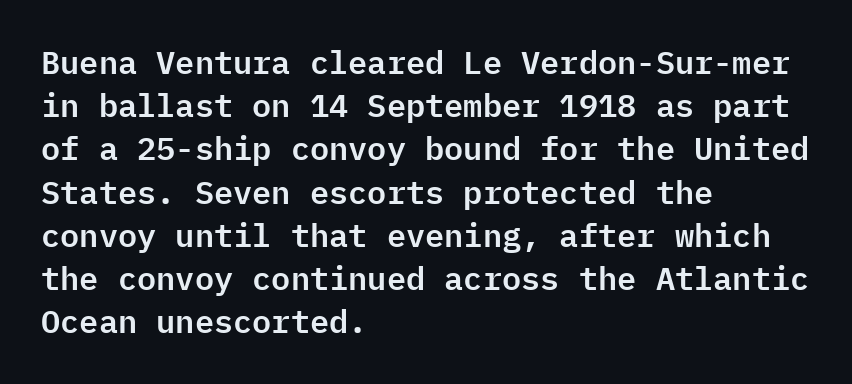
{"serif": "no", "italic": "no", "width": "normal", "stroke_contrast": "low", "x_height": "medium", "monospaced": "yes", "underline": "no", "align": "left", "line_spacing": "normal", "line_spacing_ratio": 1.35, "letter_spacing": "normal", "letter_spacing_em": 0.0, "glyph_px": 32}
